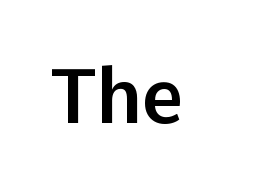
Characters follow at the spacing the type designer built in. Nobody drew a line under any word here. You can tell it's not italic because the verticals are truly vertical. The face used here is proportionally spaced, like ordinary book or web type. The designer went with a sans here, leaving each stem footless.
